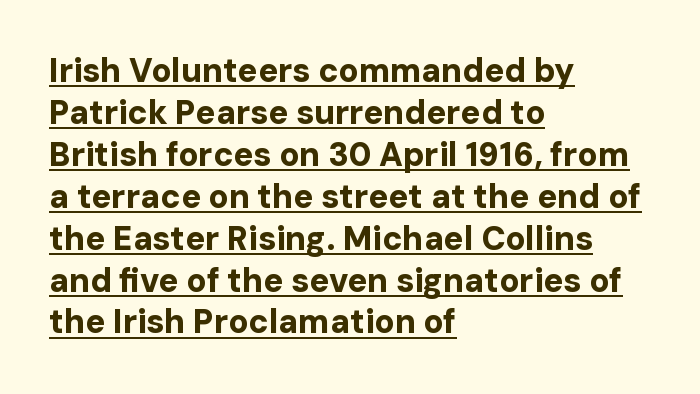
These lines are composed in type without serifs. A typesetter would call this proportional, since set widths differ per character. Typographic density is high because the face is bold. Notice how the passage keeps a crisp vertical edge on the left only.
